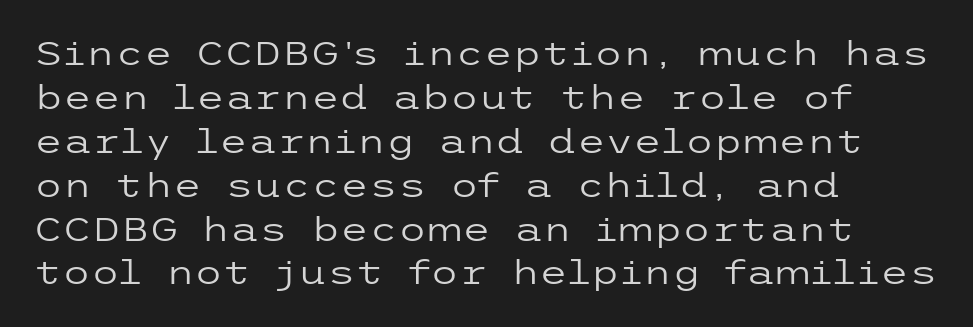
{"serif": "no", "italic": "no", "bold": "no", "weight": "regular", "width": "wide", "stroke_contrast": "low", "x_height": "medium", "underline": "no", "align": "left", "line_spacing": "normal", "line_spacing_ratio": 1.33, "letter_spacing": "normal", "letter_spacing_em": 0.0, "glyph_px": 33}
